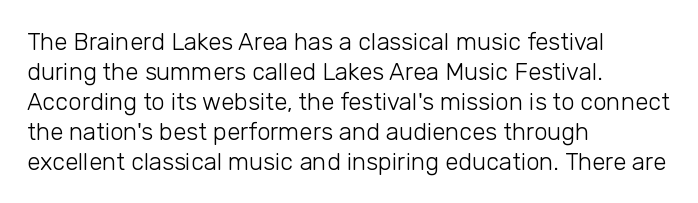
Honestly, there is no underline to notice here at all. The font's upright variant was chosen for this text. Horizontally, the lines are justified to the leading edge only. Bold? No — there's no thickening of the strokes.
